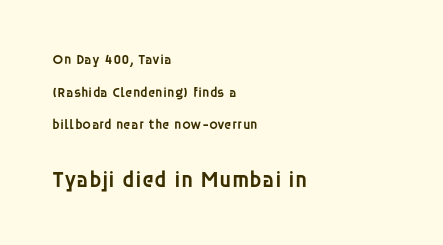
{"italic": "no", "bold": "semi", "underline": "no", "align": "left", "line_spacing": "loose", "line_spacing_ratio": 2.33, "letter_spacing": "normal", "letter_spacing_em": 0.0, "larger_block": "second", "size_ratio": 1.64, "glyph_px": 23}
